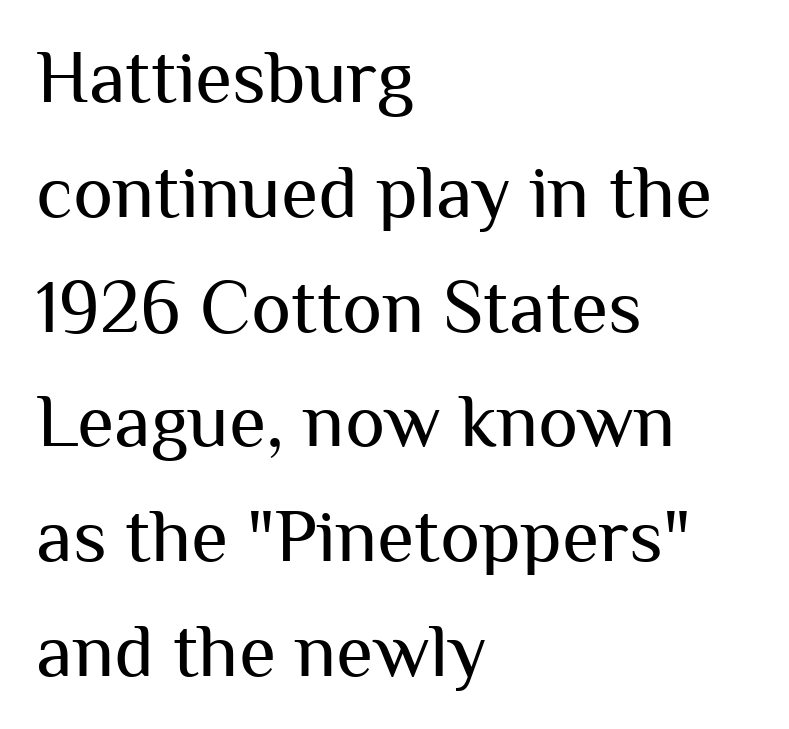
Summary of weight: not heavy and not bold. The baseline area is clear. The letters sit at their default tracking, neither squeezed nor spread. Alignment: flush left. Unlike italic type, these characters show no tilt at all. Note the varied advance widths — an 'i' is clearly narrower than an 'm'.
